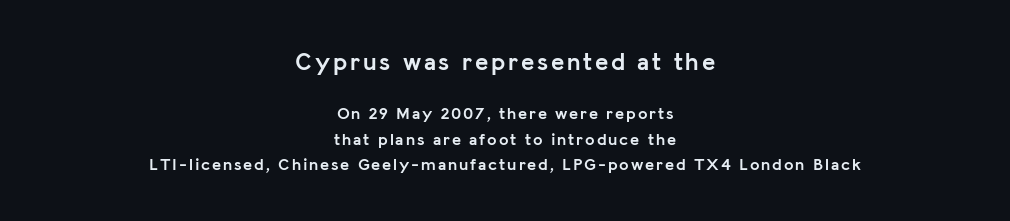
Q: Is the text bold? A: Yes.
Q: Is the text italic (slanted)? A: No, it is upright.
Q: Is the text underlined? A: No.
Q: How is the paragraph aligned? A: Centered.
Q: Is the spacing between lines tight, normal or loose? A: Normal.
Q: Which block of text is set in a larger size, the first (top) or the second (bottom)? A: The first (top) one.
